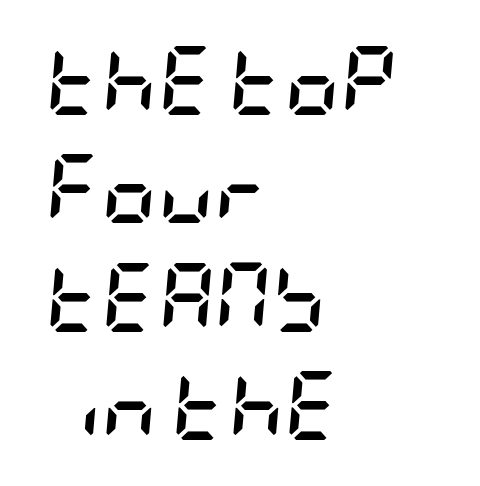
Q: Is the text bold? A: Yes.
Q: Is the text italic (slanted)? A: Yes, it leans right by about 5 degrees.
Q: Is the text underlined? A: No.
Q: How is the paragraph aligned? A: Left-aligned.
Q: Is the spacing between letters normal or unusually wide? A: Normal.
Q: Is the spacing between lines tight, normal or loose? A: Normal.
Q: Width (condensed, normal, or wide)? A: Condensed.
Q: Stroke contrast? A: Low.
Q: x-height? A: Large.
